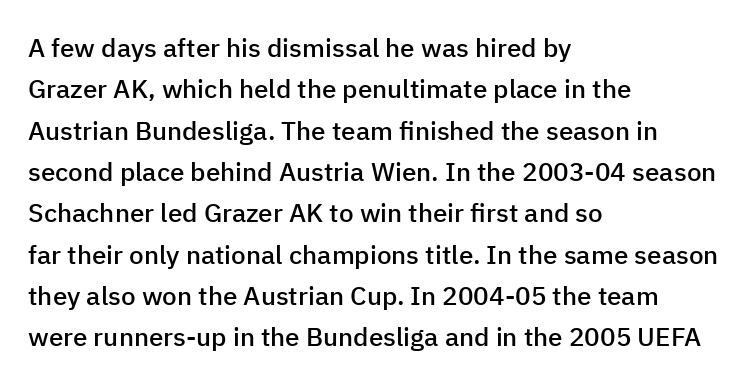
The image shows 26 px text type, upright; set left-aligned, normal line spacing (1.59x), normal letter spacing, not underlined.
